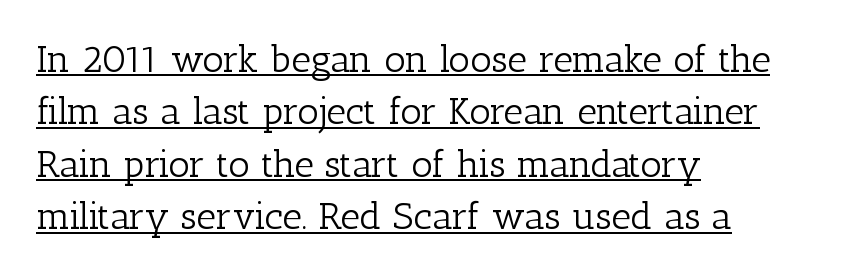
The image shows 38 px light serif type, upright; set left-aligned, normal line spacing (1.38x), normal letter spacing, underlined; low stroke contrast and a medium x-height.
